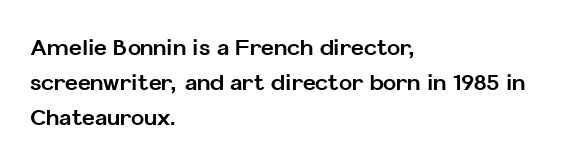
Every row of glyphs begins at an identical x-position on the left. Each word holds together tightly as a unit, with standard inter-letter gaps. What's the leading like? Ordinary, nothing unusual. Nope, not italic — everything's standing straight. The space directly below the letters is spotless.
